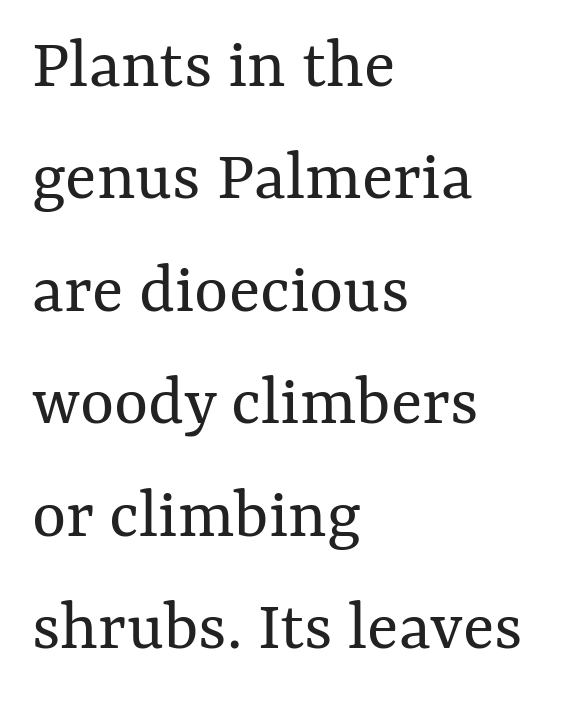
The passage shown is typed in a proportional face where columns would drift. Heft: none added — not bold. No italicization has been applied; the sample stays upright. Bare-footed words on every line.
